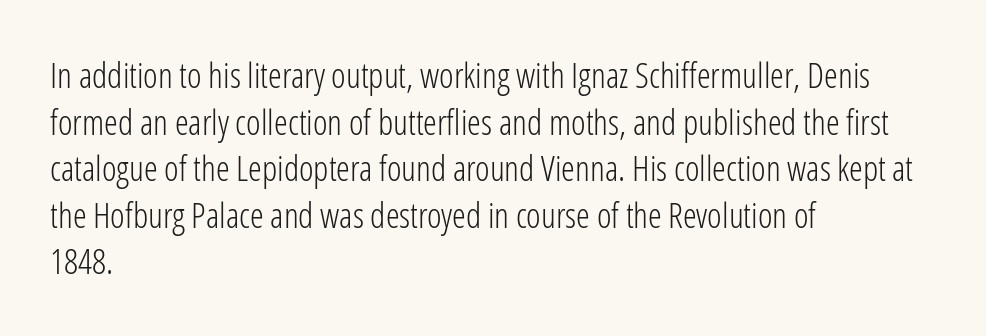
Check where the strokes stop: nothing finishes them off — pure sans. Do the letters lean? They stand straight. Spacing verdict: proportional, widths tailored to each character. Stroke thickness stays within the range of a standard reading face or lighter. The space beneath each line is pristine and unruled. The leading is moderate, giving the passage an even texture.
